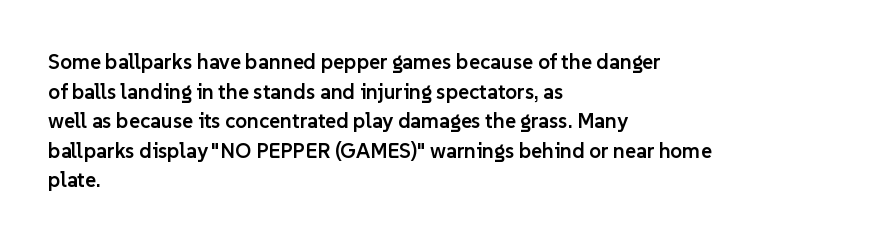
If you measured baseline to baseline, you'd find a middling distance. No italicization has been applied; the sample stays upright. If you drew a ruler down the left edge, every line would touch it. Has an underline been added? It has not. Semibold letterforms, between regular and bold. Here the glyphs are tracked normally, forming tight word shapes.
